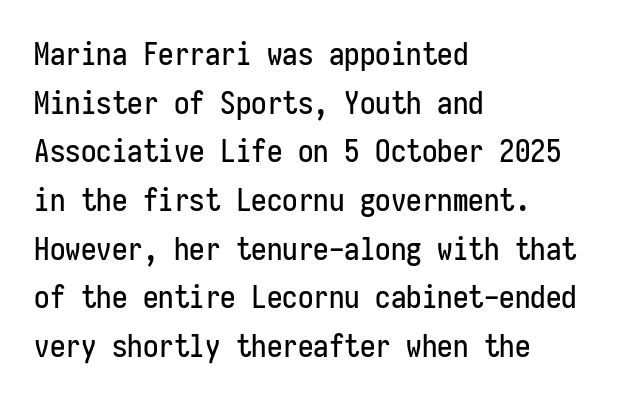
The image shows 31 px condensed sans-serif type, upright, monospaced; set left-aligned, normal line spacing (1.57x), normal letter spacing, not underlined; low stroke contrast and a medium x-height.
